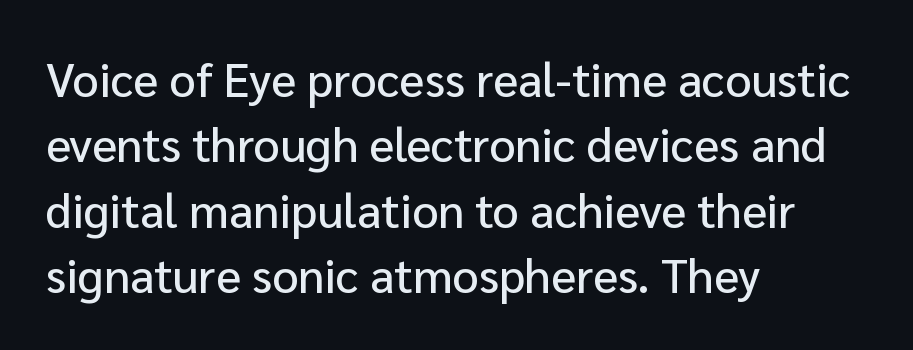
The image shows 47 px sans-serif type, upright; set left-aligned, normal line spacing (1.39x), normal letter spacing, not underlined; low stroke contrast and a medium x-height.
